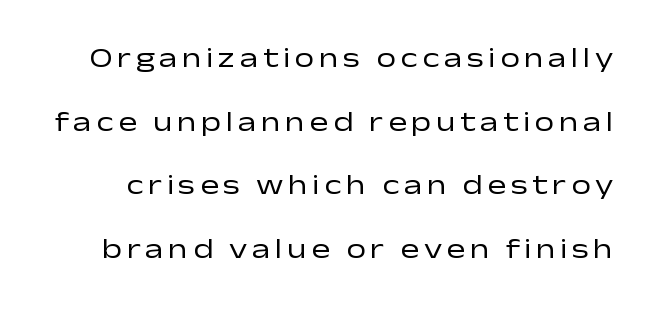
The image shows 28 px regular-weight, wide sans-serif type, upright; set loose line spacing (2.27x), not underlined; low stroke contrast and a medium x-height.
